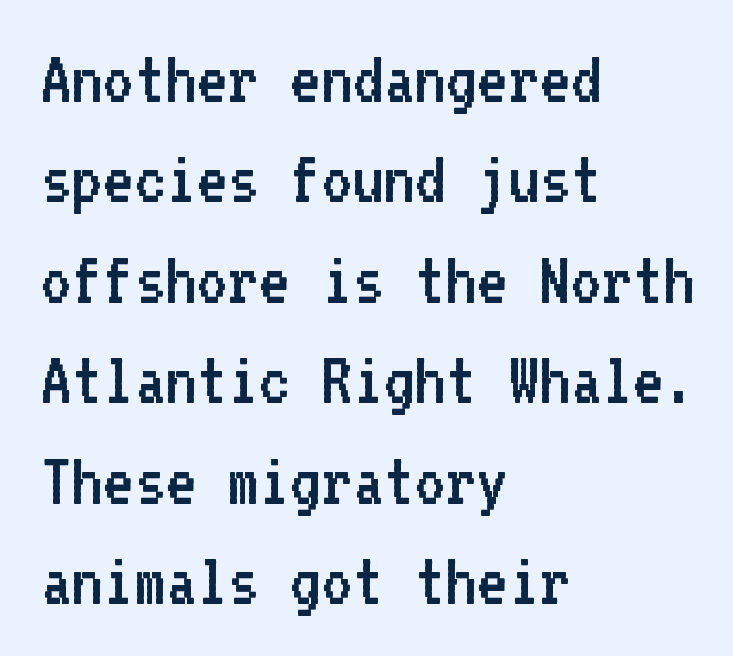
The image shows 75 px regular-weight sans-serif type, upright, monospaced; set left-aligned, normal line spacing (1.34x), normal letter spacing, not underlined; low stroke contrast and a medium x-height.
